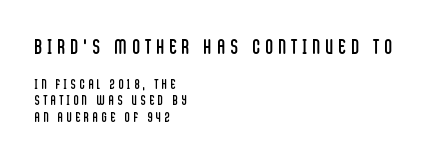
The image shows 21 px text type, upright; set left-aligned, line spacing 1.16x, unusually wide letter spacing (+0.26 em), not underlined; the first (top) block is 1.5x larger.
